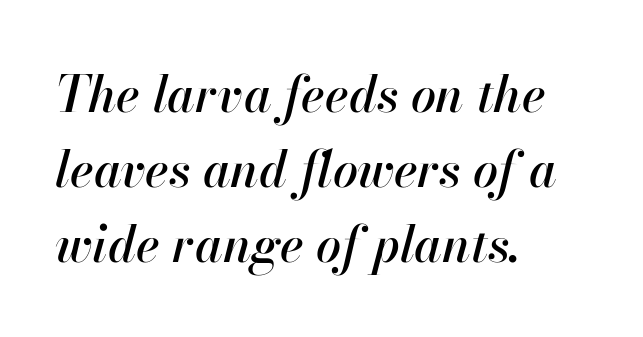
Q: Is the text italic (slanted)? A: Yes, it leans right by about 13 degrees.
Q: Is the text underlined? A: No.
Q: How is the paragraph aligned? A: Left-aligned.
Q: Is the spacing between letters normal or unusually wide? A: Normal.
Q: Is the spacing between lines tight, normal or loose? A: Normal.
Q: Width (condensed, normal, or wide)? A: Normal.
Q: Stroke contrast? A: High.
Q: x-height? A: Small.
Q: Monospaced? A: No.
